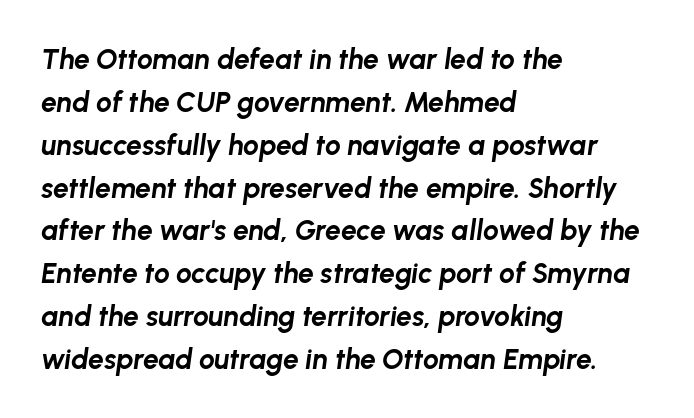
Q: Is the text bold? A: Yes.
Q: Is the text italic (slanted)? A: Yes, it leans right by about 8 degrees.
Q: Is the text underlined? A: No.
Q: How is the paragraph aligned? A: Left-aligned.
Q: Is the spacing between letters normal or unusually wide? A: Normal.
Q: Is the spacing between lines tight, normal or loose? A: Normal.
Q: Width (condensed, normal, or wide)? A: Normal.
Q: Stroke contrast? A: Low.
Q: x-height? A: Medium.
Q: Monospaced? A: No.
